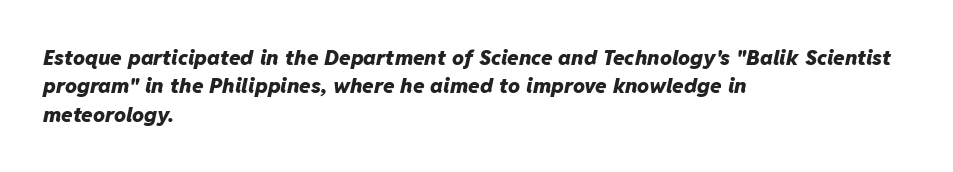
You could call the tracking neutral — neither tight nor loose. Weight check: bold — yes, fully. You can tell it's italic because the verticals aren't actually vertical. A normal amount of white space separates one row of letters from the next. One-word summary of the alignment: left.
